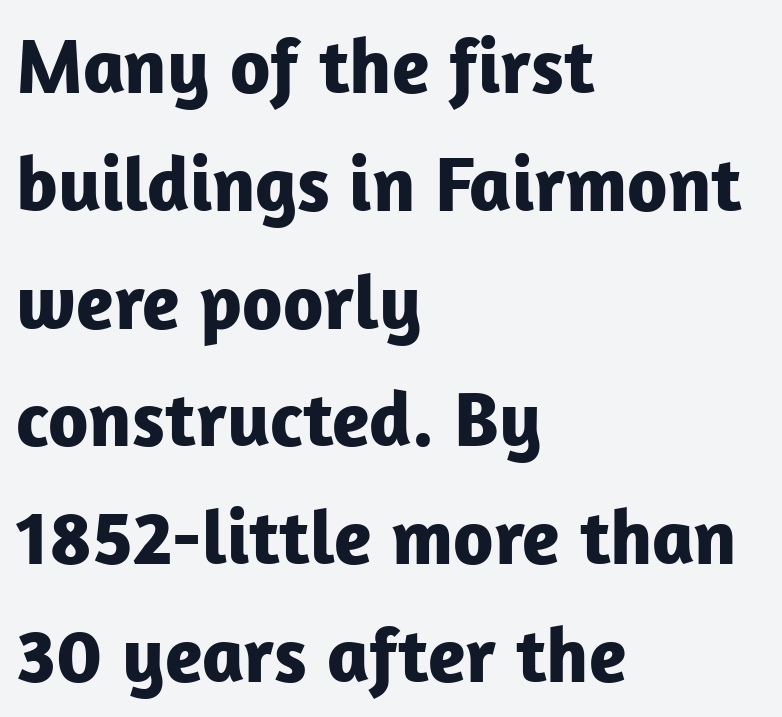
Q: Is the text bold? A: Yes.
Q: Is the text italic (slanted)? A: No, it is upright.
Q: Is the typeface a serif or a sans-serif typeface? A: Sans-serif.
Q: Is the text underlined? A: No.
Q: How is the paragraph aligned? A: Left-aligned.
Q: Is the spacing between letters normal or unusually wide? A: Normal.
Q: Is the spacing between lines tight, normal or loose? A: Normal.
Q: Width (condensed, normal, or wide)? A: Normal.
Q: Stroke contrast? A: Low.
Q: x-height? A: Medium.
Q: Monospaced? A: No.
